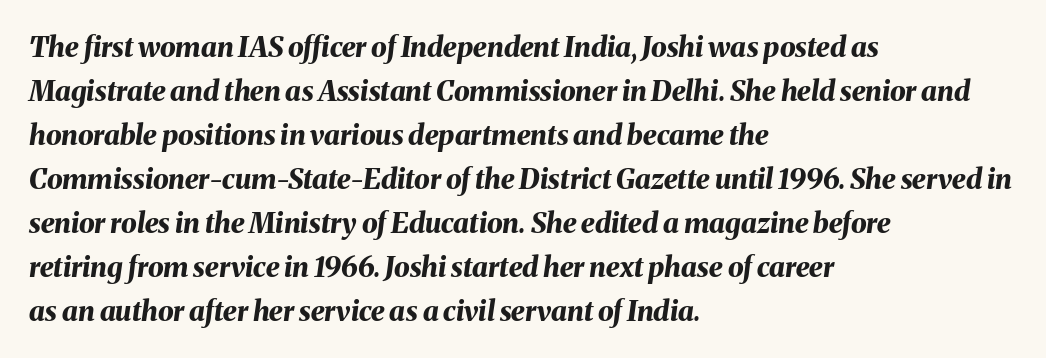
Q: Is the text bold? A: Yes.
Q: Is the text italic (slanted)? A: Yes, it leans right by about 8 degrees.
Q: Is the text underlined? A: No.
Q: How is the paragraph aligned? A: Left-aligned.
Q: Is the spacing between letters normal or unusually wide? A: Normal.
Q: Is the spacing between lines tight, normal or loose? A: Normal.
Q: Width (condensed, normal, or wide)? A: Normal.
Q: Stroke contrast? A: Medium.
Q: x-height? A: Medium.
Q: Monospaced? A: No.
